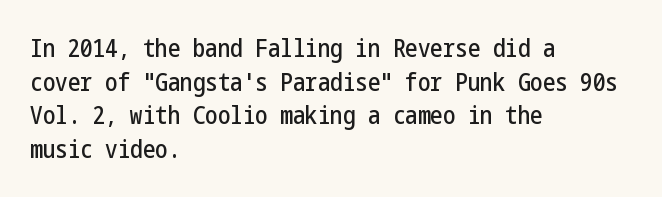
Caption: multi-line text, flush left, ragged right. The font's upright variant was chosen for this text. What stands out about the letter spacing? Nothing — it is the standard amount. Has an underline been added? It has not. This block has exactly the height ordinary leading produces.
